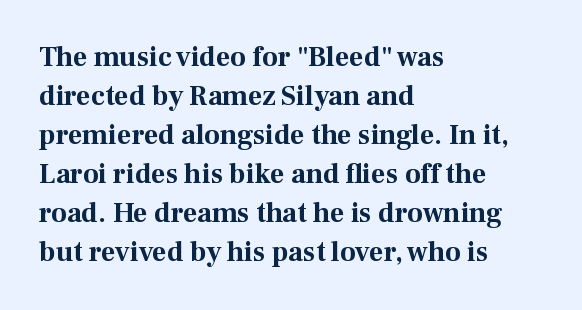
{"serif": "yes", "italic": "no", "bold": "yes", "weight": "bold", "width": "normal", "stroke_contrast": "medium", "x_height": "medium", "monospaced": "no", "underline": "no", "align": "left", "line_spacing": "normal", "line_spacing_ratio": 1.39, "letter_spacing": "normal", "letter_spacing_em": 0.0, "glyph_px": 28}
